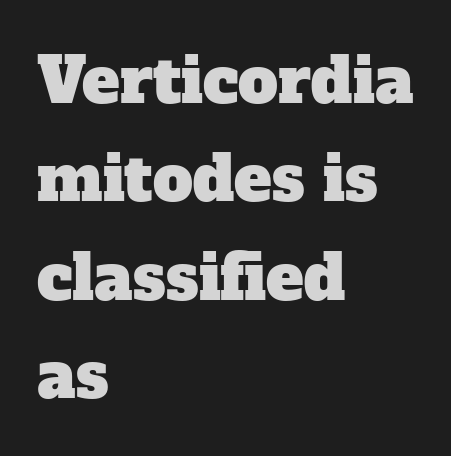
The image shows 63 px serif type; set left-aligned, normal line spacing (1.56x), normal letter spacing, not underlined; low stroke contrast and a medium x-height.
